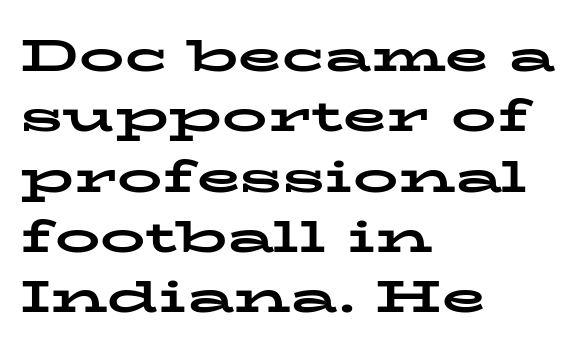
If you drew a ruler down the left edge, every line would touch it. Chunky letters — that's bold for sure. Looks like regular typesetting: each glyph gets only the width it needs. Honestly, the row spacing looks completely unremarkable. Just letters on the line, the space beneath them empty.
